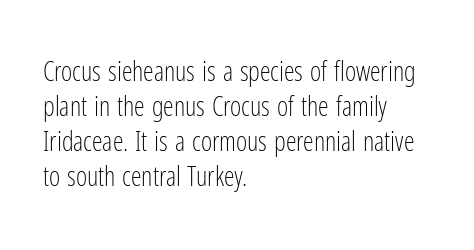
Style check: upright. Plain, unruled lines of type. The paragraph has a hard left edge and a soft right edge. This rendering leaves character spacing at its baseline value. A typesetter would call this leading conventional body-copy spacing. These glyphs show unthickened strokes, regular width or finer.
